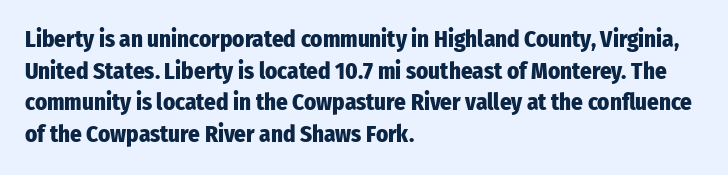
Q: Is the text bold? A: Yes.
Q: Is the text italic (slanted)? A: No, it is upright.
Q: Is the text underlined? A: No.
Q: How is the paragraph aligned? A: Left-aligned.
Q: Is the spacing between letters normal or unusually wide? A: Normal.
Q: Is the spacing between lines tight, normal or loose? A: Normal.
